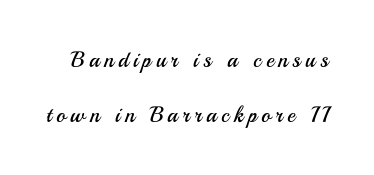
Q: Is the text bold? A: No.
Q: Is the text italic (slanted)? A: Yes.
Q: Is the text underlined? A: No.
Q: Is the spacing between letters normal or unusually wide? A: Unusually wide.
Q: Is the spacing between lines tight, normal or loose? A: Loose.
